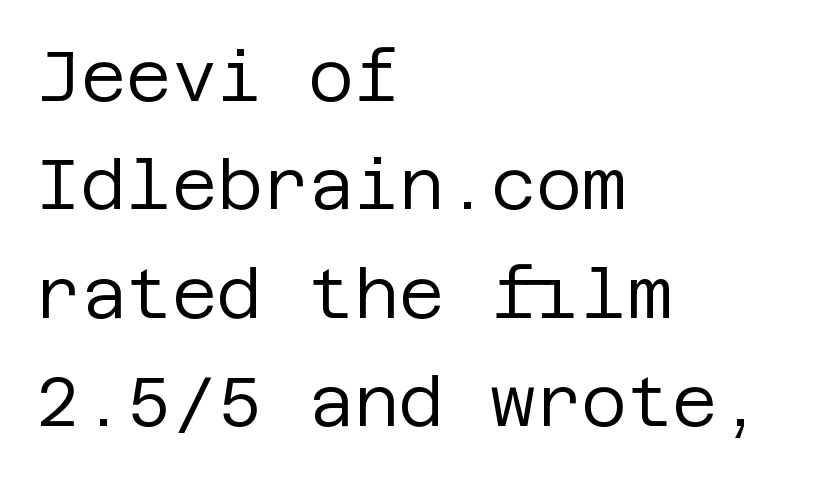
The image shows 70 px regular-weight sans-serif type, upright; set left-aligned, normal line spacing (1.55x), normal letter spacing, not underlined; low stroke contrast and a large x-height.
